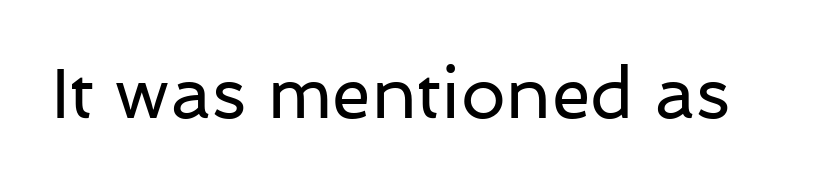
Proportional: the letters do not fall into vertical columns. The passage shown is not bold in any degree. Examine the stroke ends and you'll find no serifs. Each row of text sits above clean, open space. No extra tracking has been applied to these lines. In terms of posture, this sample is upright.
